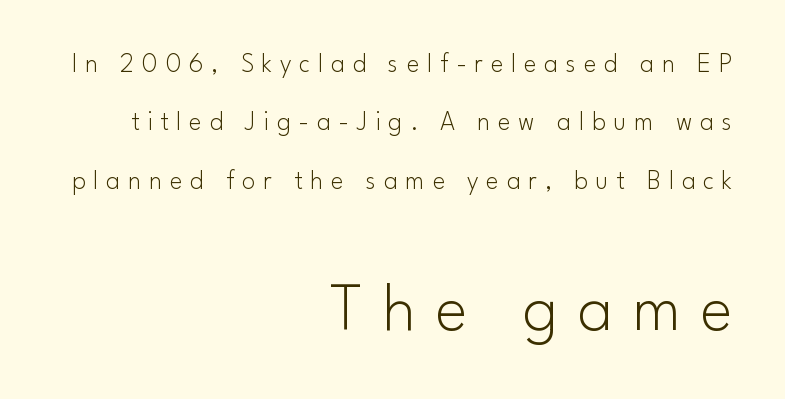
The image shows 68 px light sans-serif type, upright; set right-aligned, loose line spacing (2.16x), unusually wide letter spacing (+0.29 em), not underlined; the second (bottom) block is 2.52x larger; low stroke contrast and a small x-height.
